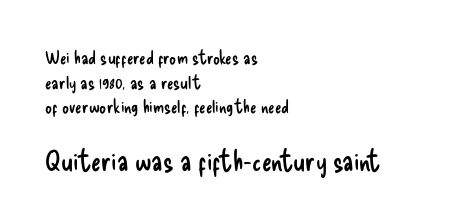
{"serif": "no", "italic": "no", "bold": "no", "weight": "regular", "width": "condensed", "stroke_contrast": "low", "x_height": "small", "monospaced": "no", "underline": "no", "align": "left", "line_spacing": "normal", "line_spacing_ratio": 1.3, "letter_spacing": "normal", "letter_spacing_em": 0.0, "larger_block": "second", "size_ratio": 1.53, "glyph_px": 29}
